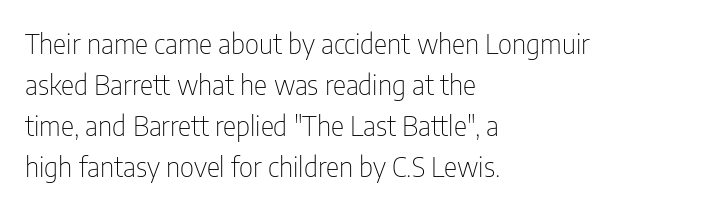
These lines were composed using upright roman letters. Observe the absence of serifs on each vertical stroke in this sample. Bold? No — there's no thickening of the strokes. The letters advance in unequal steps, a hallmark of proportional type. Check under the words: just untouched page. Compared with a centered layout, this one pins lines to the left instead.
